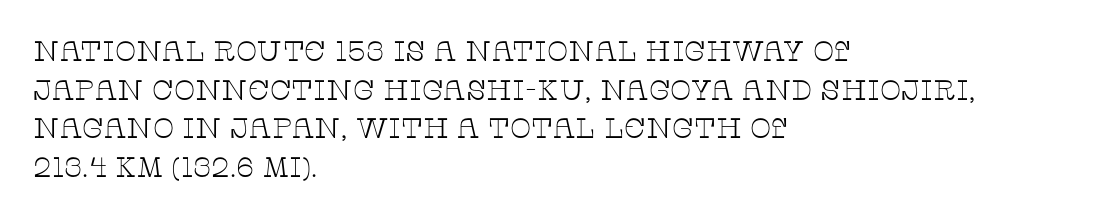
Each stroke keeps to a modest, everyday thickness or less. Words appear dense and cohesive because spacing is normal. Characters remain perfectly vertical along every line. The characters display serif detailing at their extremities.
